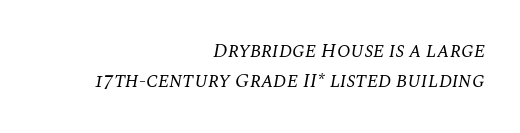
{"italic": "yes", "lean": "right", "slant_degrees": 10, "bold": "no", "underline": "no", "align": "right", "line_spacing": "normal", "line_spacing_ratio": 1.51, "letter_spacing": "normal", "letter_spacing_em": 0.0, "glyph_px": 20}
